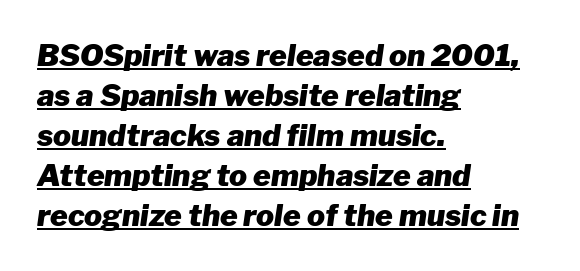
The image shows 30 px heavy type, italic (leaning right); set left-aligned, normal line spacing (1.33x), normal letter spacing, underlined; low stroke contrast and a medium x-height.
